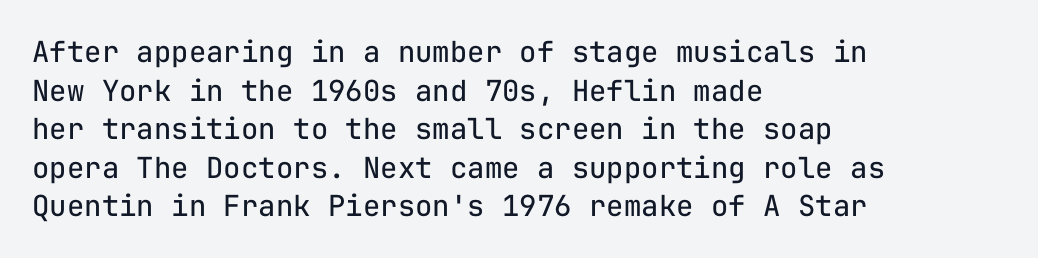
{"serif": "no", "italic": "no", "bold": "no", "weight": "regular", "width": "normal", "stroke_contrast": "low", "x_height": "medium", "monospaced": "yes", "underline": "no", "align": "left", "line_spacing": "normal", "line_spacing_ratio": 1.33, "letter_spacing": "normal", "letter_spacing_em": 0.0, "glyph_px": 29}
